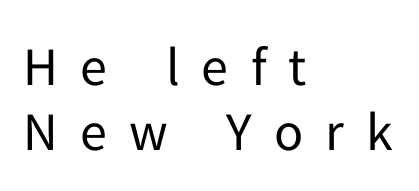
Where is the straight margin? On the left. The rendering uses natural spacing where letterforms have individual widths. What kind of face is this? One without serifs — a sans. A quiet, ordinary-to-light weight characterises the typeface. Letter spacing: wide.
